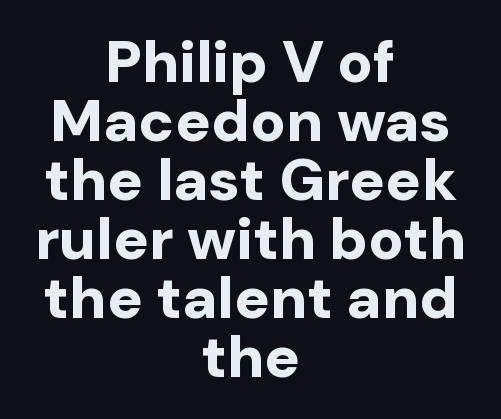
Q: Is the text bold? A: Yes.
Q: Is the text italic (slanted)? A: No, it is upright.
Q: Is the typeface a serif or a sans-serif typeface? A: Sans-serif.
Q: Is the text underlined? A: No.
Q: How is the paragraph aligned? A: Centered.
Q: Is the spacing between letters normal or unusually wide? A: Normal.
Q: Is the spacing between lines tight, normal or loose? A: Tight.
Q: Width (condensed, normal, or wide)? A: Normal.
Q: Stroke contrast? A: Low.
Q: x-height? A: Medium.
Q: Monospaced? A: No.
